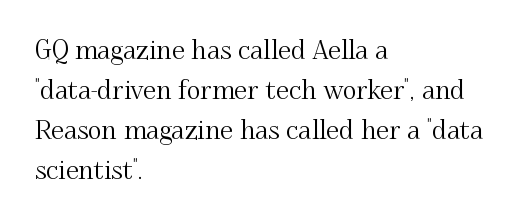
{"italic": "no", "underline": "no", "align": "left", "line_spacing": "normal", "line_spacing_ratio": 1.54, "letter_spacing": "normal", "letter_spacing_em": 0.0, "glyph_px": 26}
